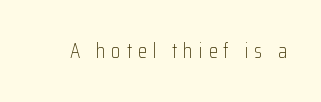
The image shows 21 px text type, upright; set unusually wide letter spacing (+0.28 em), not underlined.
